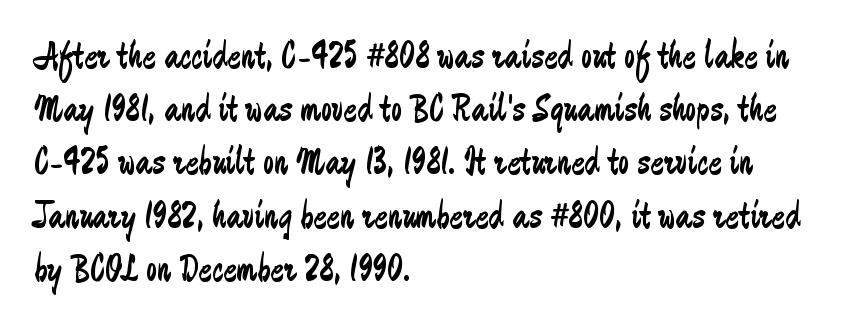
Q: Is the text bold? A: No.
Q: Is the text italic (slanted)? A: Yes.
Q: Is the typeface a serif or a sans-serif typeface? A: Sans-serif.
Q: Is the text underlined? A: No.
Q: How is the paragraph aligned? A: Left-aligned.
Q: Is the spacing between letters normal or unusually wide? A: Normal.
Q: Is the spacing between lines tight, normal or loose? A: Normal.
Q: Width (condensed, normal, or wide)? A: Condensed.
Q: Stroke contrast? A: Low.
Q: x-height? A: Medium.
Q: Monospaced? A: No.
